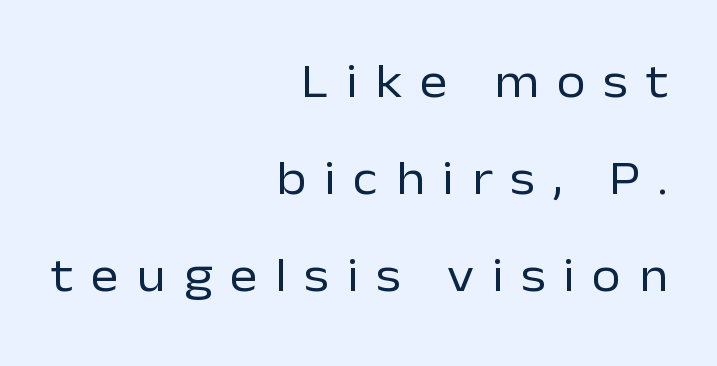
What kind of face is this? One without serifs — a sans. Right-aligned paragraph, ragged on the left. Do the characters align in a grid? No, the font is proportional. You could fit nearly another row in the gap between these rows.
